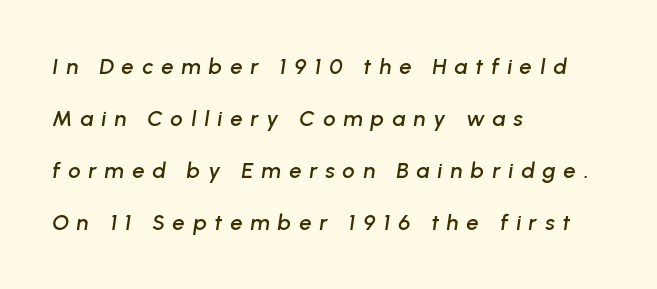
Interline gaps are noticeably wide in this sample. There's an unmistakable incline to the writing here. Does extra space separate the letters? Yes, quite a lot of it. Typeset ragged right — the left edge is the straight one. Words float on clear page, feet unadorned.
